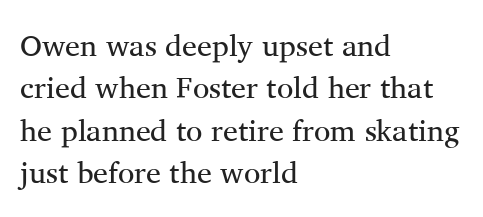
The image shows 30 px regular-weight serif type, upright; set left-aligned, normal line spacing (1.41x), normal letter spacing, not underlined; medium stroke contrast and a medium x-height.
